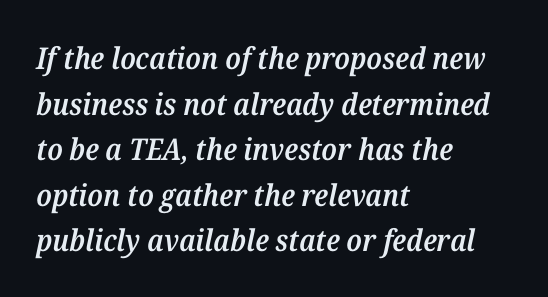
The image shows 30 px semibold serif type, italic (leaning right); set left-aligned, normal line spacing (1.52x), normal letter spacing, not underlined; medium stroke contrast and a medium x-height.
